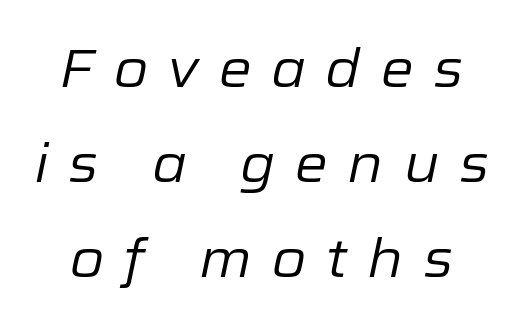
{"italic": "yes", "lean": "right", "slant_degrees": 12, "bold": "no", "weight": "regular", "width": "normal", "stroke_contrast": "low", "x_height": "medium", "monospaced": "no", "underline": "no", "line_spacing_ratio": 1.79, "letter_spacing": "wide", "letter_spacing_em": 0.37, "glyph_px": 53}
